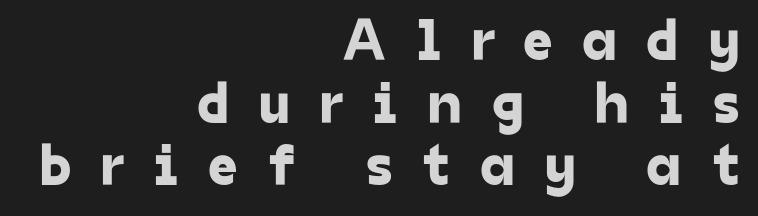
{"serif": "no", "width": "normal", "stroke_contrast": "low", "x_height": "medium", "monospaced": "no", "underline": "no", "align": "right", "line_spacing": "tight", "line_spacing_ratio": 1.06, "letter_spacing": "wide", "letter_spacing_em": 0.49, "glyph_px": 59}
